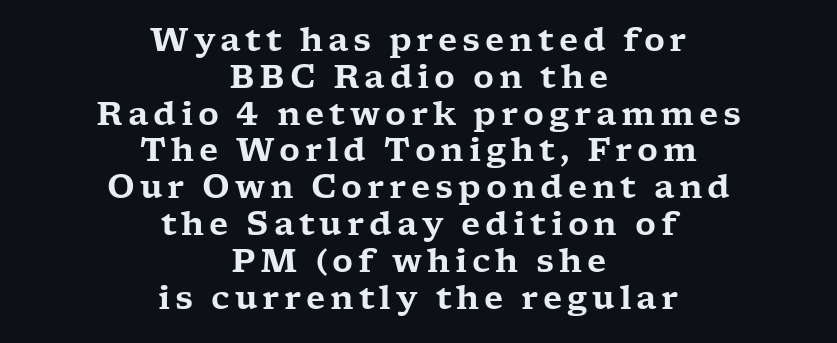
{"serif": "yes", "italic": "no", "width": "wide", "stroke_contrast": "low", "x_height": "medium", "monospaced": "no", "underline": "no", "align": "center", "line_spacing": "tight", "line_spacing_ratio": 1.15, "glyph_px": 32}
